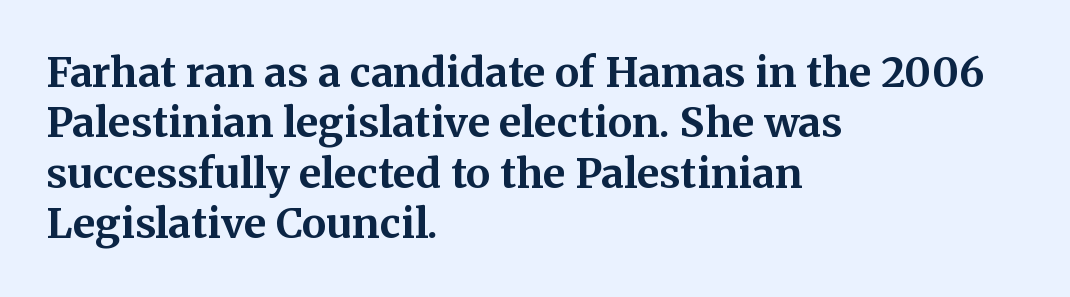
Q: Is the text bold? A: Yes.
Q: Is the text italic (slanted)? A: No, it is upright.
Q: Is the typeface a serif or a sans-serif typeface? A: Serif.
Q: Is the text underlined? A: No.
Q: How is the paragraph aligned? A: Left-aligned.
Q: Is the spacing between letters normal or unusually wide? A: Normal.
Q: Width (condensed, normal, or wide)? A: Normal.
Q: Stroke contrast? A: Medium.
Q: x-height? A: Medium.
Q: Monospaced? A: No.
